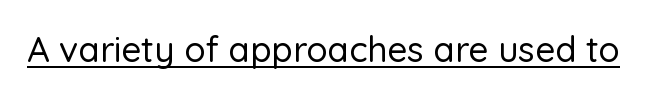
{"serif": "no", "italic": "no", "width": "normal", "stroke_contrast": "low", "x_height": "medium", "monospaced": "no", "underline": "yes", "letter_spacing": "normal", "letter_spacing_em": 0.0, "glyph_px": 35}
